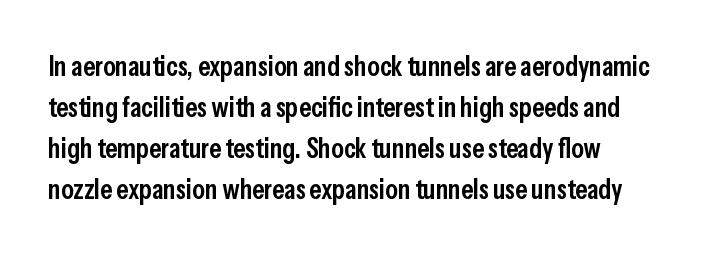
Notice how the stems are strictly vertical — no italics here. Note: no serifs on the glyphs. Descenders hang freely into open space. Heft: intermediate — a semibold.
